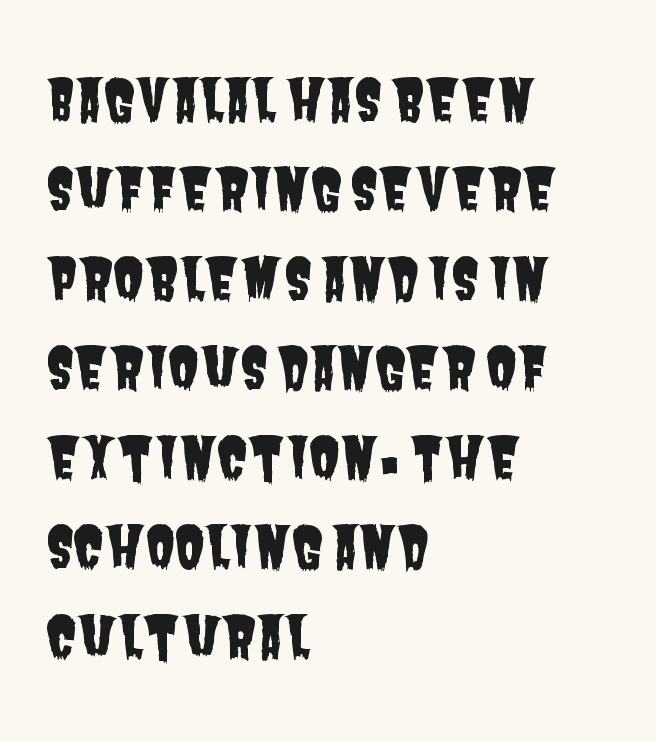
The rendering uses natural spacing where letterforms have individual widths. The line texture is even and compact thanks to regular tracking. Regular leading. A sans-serif font was chosen for this passage. The rag falls on the right side of this text block.
